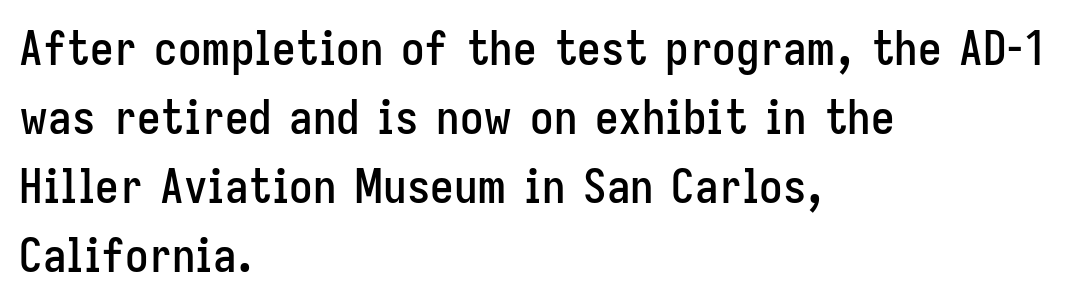
The type is set solid horizontally, with unmodified tracking. Decoration check: the copy has no underline. The space between consecutive lines is moderate. No feet cap the strokes, marking this as sans-serif type.
